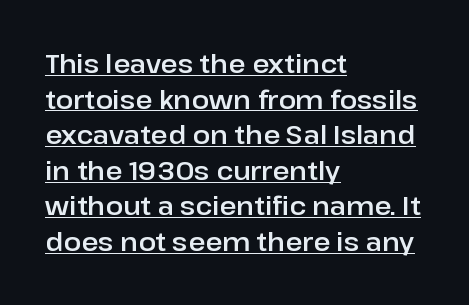
The image shows 26 px text type, upright; set left-aligned, normal line spacing (1.37x), normal letter spacing, underlined.
